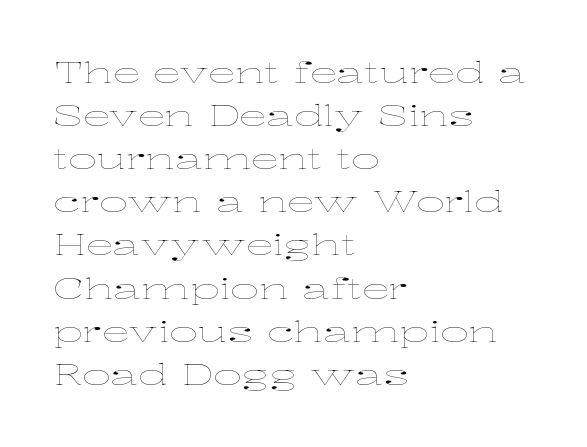
{"italic": "no", "bold": "no", "weight": "thin", "width": "wide", "stroke_contrast": "low", "x_height": "medium", "monospaced": "no", "underline": "no", "align": "left", "line_spacing": "normal", "line_spacing_ratio": 1.54, "letter_spacing": "normal", "letter_spacing_em": 0.0, "glyph_px": 28}
